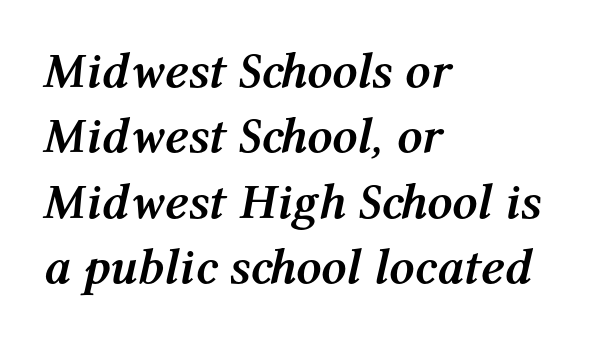
Here the designer chose a conventional face with non-uniform glyph widths. The designer left line spacing at the default. The tracking reads as untouched default to a designer's eye. The words here are not underlined.
